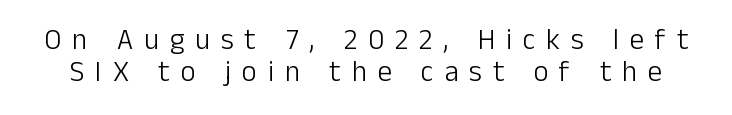
{"serif": "no", "italic": "no", "bold": "no", "weight": "light", "width": "normal", "stroke_contrast": "low", "x_height": "medium", "monospaced": "no", "underline": "no", "line_spacing": "tight", "line_spacing_ratio": 1.12, "letter_spacing": "wide", "letter_spacing_em": 0.37, "glyph_px": 29}
